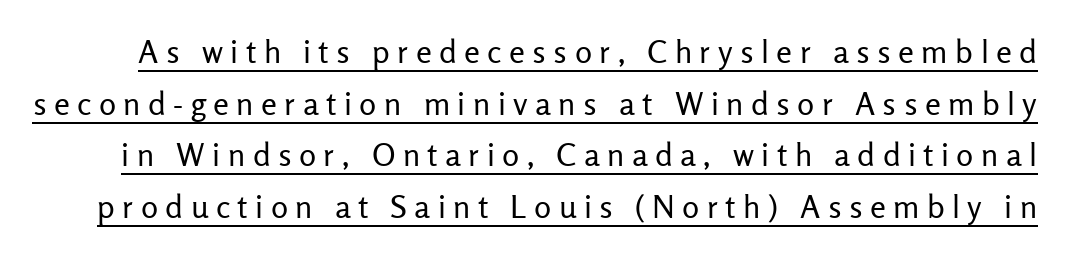
{"serif": "no", "italic": "no", "bold": "no", "weight": "regular", "width": "normal", "stroke_contrast": "low", "x_height": "medium", "monospaced": "no", "underline": "yes", "line_spacing": "normal", "line_spacing_ratio": 1.61, "letter_spacing": "wide", "letter_spacing_em": 0.23, "glyph_px": 32}
